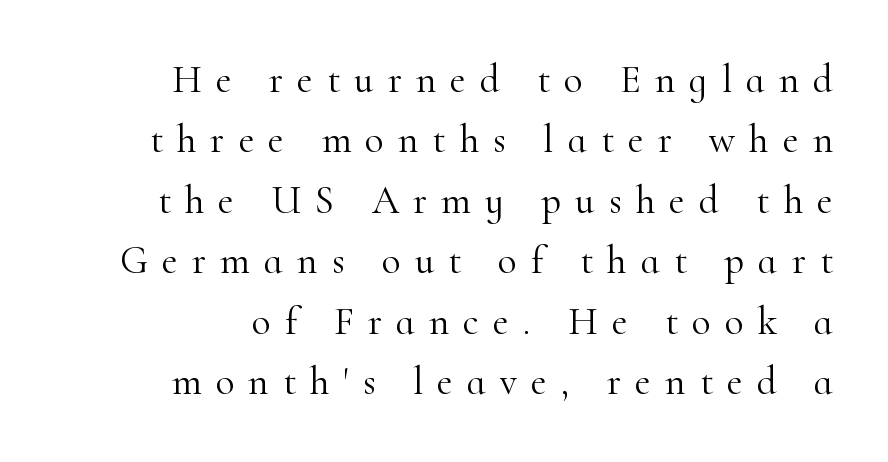
The image shows 39 px light serif type, upright; set right-aligned, normal line spacing (1.55x), unusually wide letter spacing (+0.36 em), not underlined; high stroke contrast and a small x-height.
